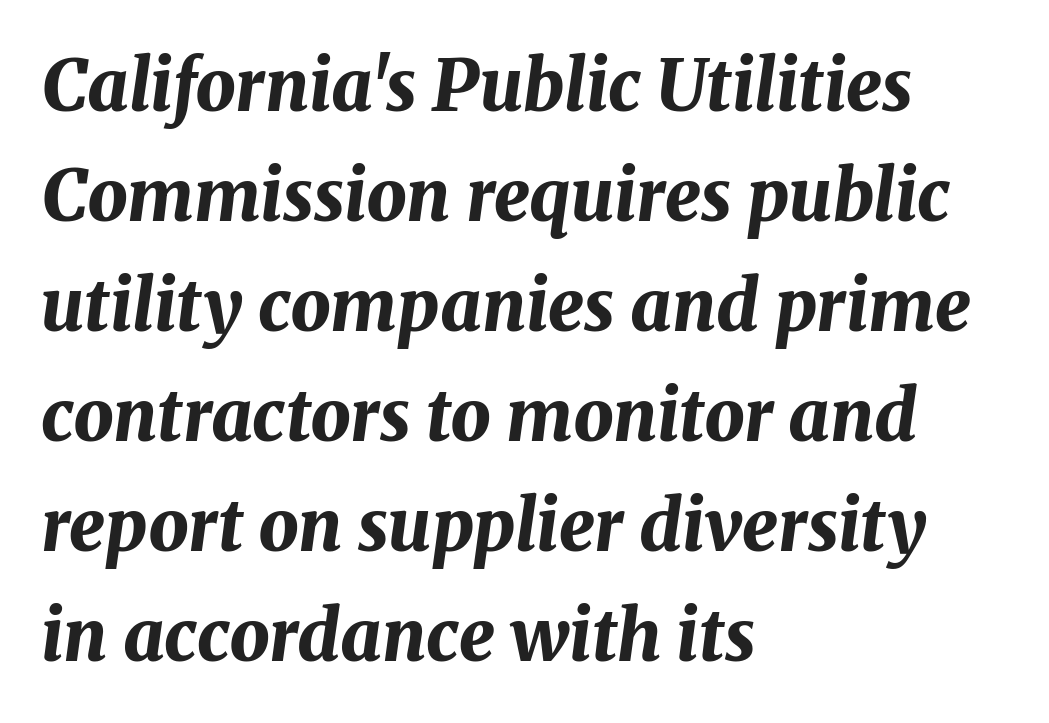
The lettering tilts uniformly, giving the passage an italic look. In CSS terms this would be text-align: left. The specimen omits any rule beneath the text block's lines. These lines are rendered in a variable-pitch font.
